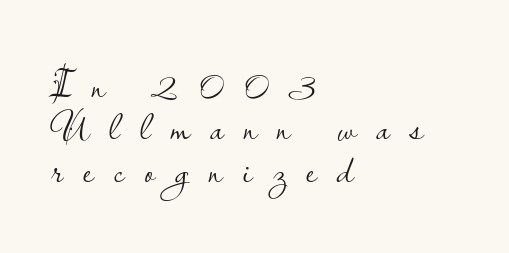
The image shows 42 px light sans-serif type; set left-aligned, tight line spacing (1.01x), unusually wide letter spacing (+0.48 em), not underlined; low stroke contrast and a small x-height.
